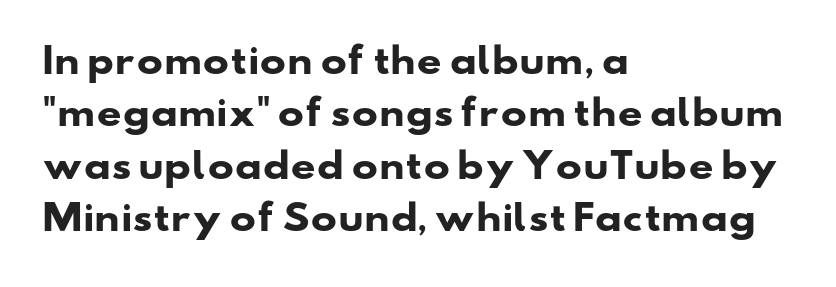
{"serif": "no", "bold": "yes", "weight": "heavy", "width": "wide", "stroke_contrast": "low", "x_height": "small", "monospaced": "no", "underline": "no", "align": "left", "line_spacing": "normal", "line_spacing_ratio": 1.5, "letter_spacing": "normal", "letter_spacing_em": 0.0, "glyph_px": 35}
